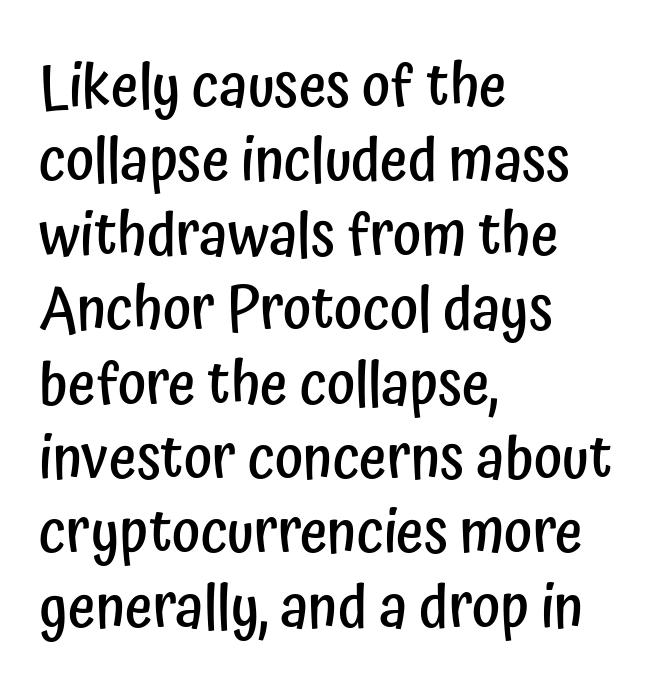
The image shows 60 px semibold, condensed sans-serif type, upright; set left-aligned, line spacing 1.24x, normal letter spacing, not underlined; low stroke contrast and a medium x-height.
